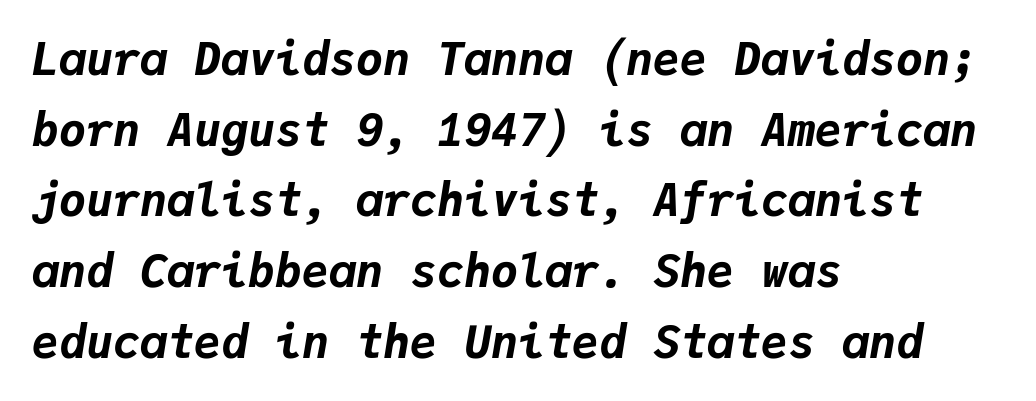
{"italic": "yes", "lean": "right", "slant_degrees": 9, "bold": "yes", "weight": "bold", "width": "normal", "stroke_contrast": "low", "x_height": "medium", "monospaced": "yes", "underline": "no", "align": "left", "line_spacing": "normal", "line_spacing_ratio": 1.57, "letter_spacing": "normal", "letter_spacing_em": 0.0, "glyph_px": 45}
